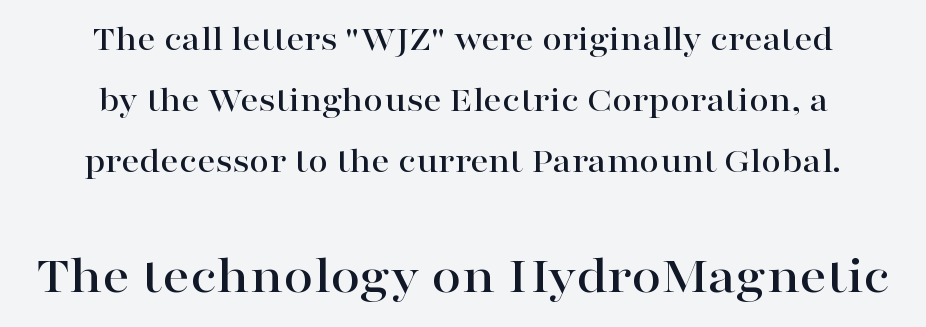
{"serif": "yes", "italic": "no", "width": "wide", "stroke_contrast": "high", "x_height": "medium", "monospaced": "no", "underline": "no", "align": "center", "line_spacing": "normal", "line_spacing_ratio": 1.69, "letter_spacing": "normal", "letter_spacing_em": 0.0, "larger_block": "second", "size_ratio": 1.5, "glyph_px": 54}
